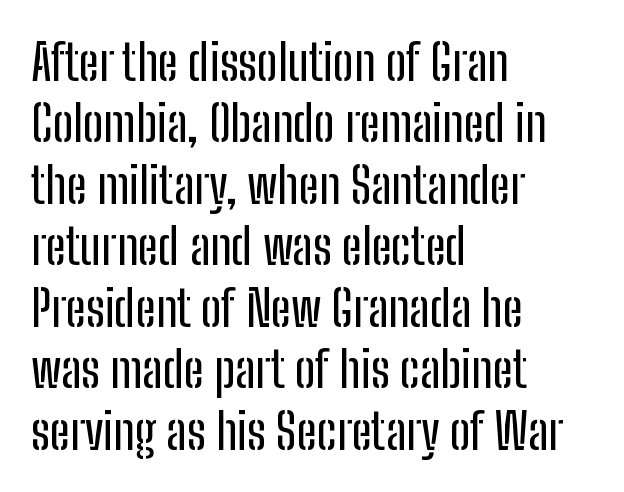
{"serif": "no", "italic": "no", "width": "condensed", "stroke_contrast": "low", "x_height": "medium", "monospaced": "no", "underline": "no", "align": "left", "line_spacing_ratio": 1.23, "letter_spacing": "normal", "letter_spacing_em": 0.0, "glyph_px": 50}
